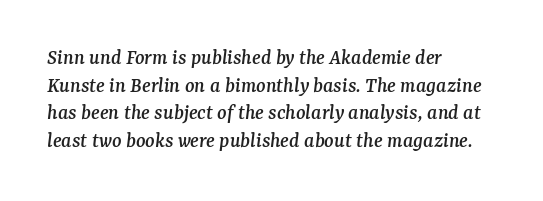
Q: Is the text italic (slanted)? A: Yes, it leans right by about 7 degrees.
Q: Is the text underlined? A: No.
Q: How is the paragraph aligned? A: Left-aligned.
Q: Is the spacing between letters normal or unusually wide? A: Normal.
Q: Is the spacing between lines tight, normal or loose? A: Normal.
